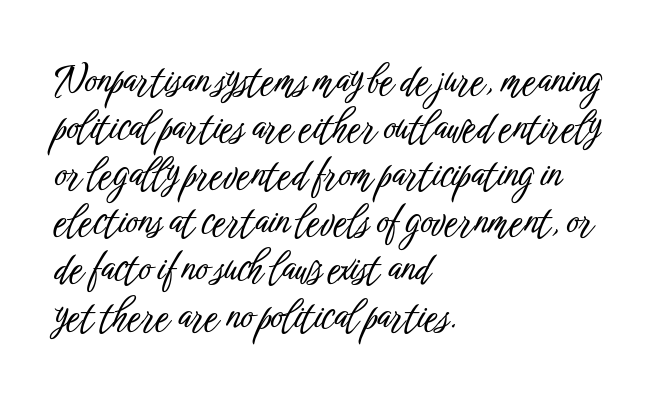
The image shows 38 px condensed sans-serif type; set left-aligned, line spacing 1.24x, normal letter spacing, not underlined; low stroke contrast and a medium x-height.
